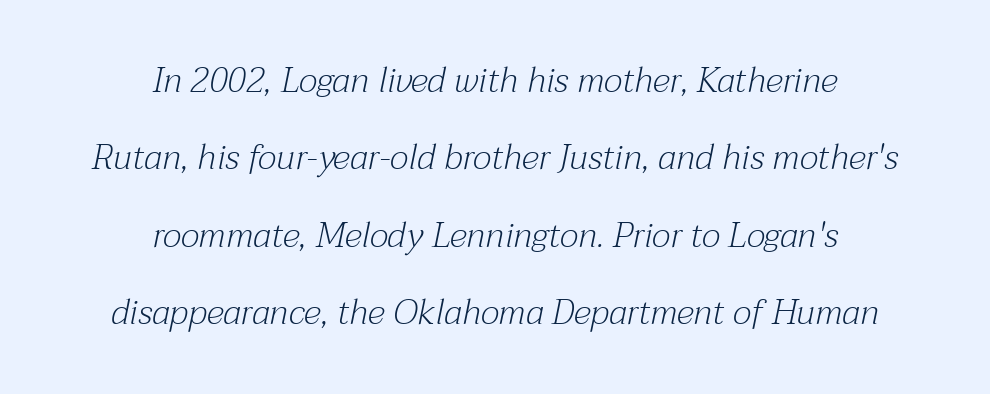
Q: Is the text bold? A: No.
Q: Is the text italic (slanted)? A: Yes, it leans right by about 12 degrees.
Q: Is the typeface a serif or a sans-serif typeface? A: Serif.
Q: Is the text underlined? A: No.
Q: How is the paragraph aligned? A: Centered.
Q: Is the spacing between letters normal or unusually wide? A: Normal.
Q: Is the spacing between lines tight, normal or loose? A: Loose.
Q: Width (condensed, normal, or wide)? A: Normal.
Q: Stroke contrast? A: Medium.
Q: x-height? A: Medium.
Q: Monospaced? A: No.
